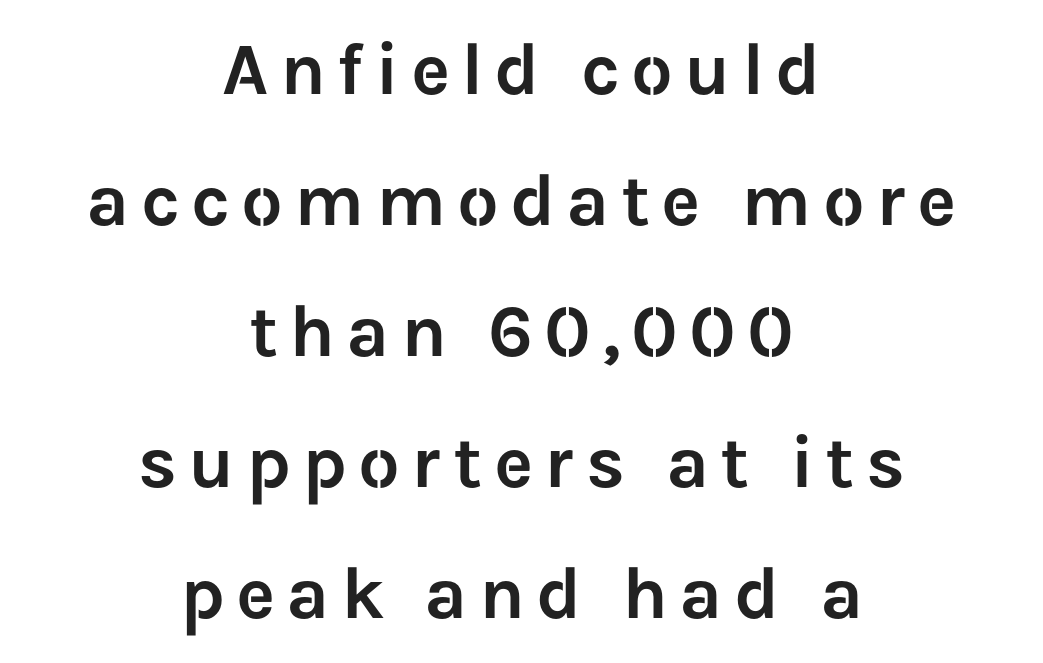
Q: Is the text italic (slanted)? A: No, it is upright.
Q: Is the typeface a serif or a sans-serif typeface? A: Sans-serif.
Q: Is the text underlined? A: No.
Q: How is the paragraph aligned? A: Centered.
Q: Width (condensed, normal, or wide)? A: Normal.
Q: Stroke contrast? A: Low.
Q: x-height? A: Medium.
Q: Monospaced? A: No.
